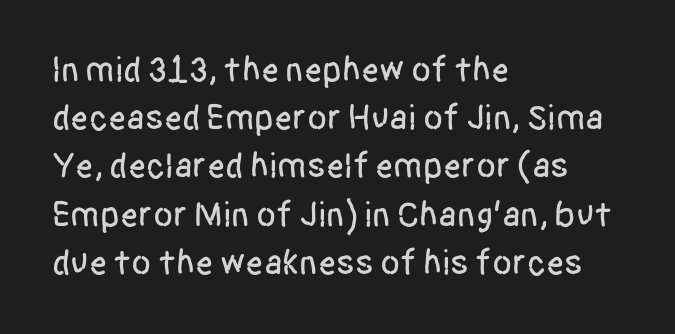
Type without underlining. The rendering uses natural spacing where letterforms have individual widths. One glance says typical: line gaps are just what's usual. The lines are quadded left. Note: no serifs on the glyphs.
